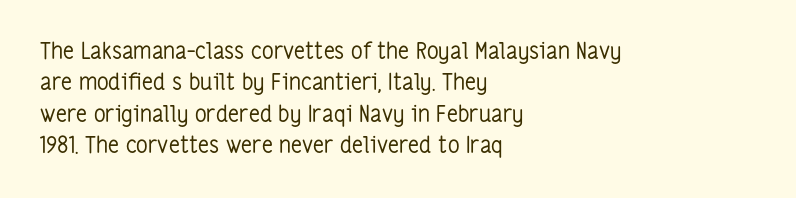
Q: Is the text bold? A: No.
Q: Is the text italic (slanted)? A: No, it is upright.
Q: Is the text underlined? A: No.
Q: How is the paragraph aligned? A: Left-aligned.
Q: Is the spacing between letters normal or unusually wide? A: Normal.
Q: Is the spacing between lines tight, normal or loose? A: Normal.
